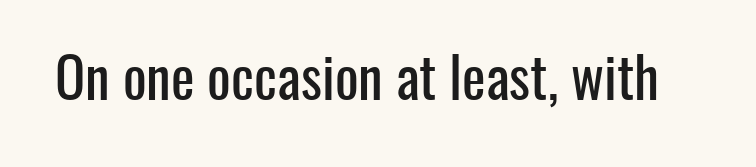
The image shows 56 px condensed sans-serif type, upright; set normal letter spacing, not underlined; low stroke contrast and a medium x-height.
